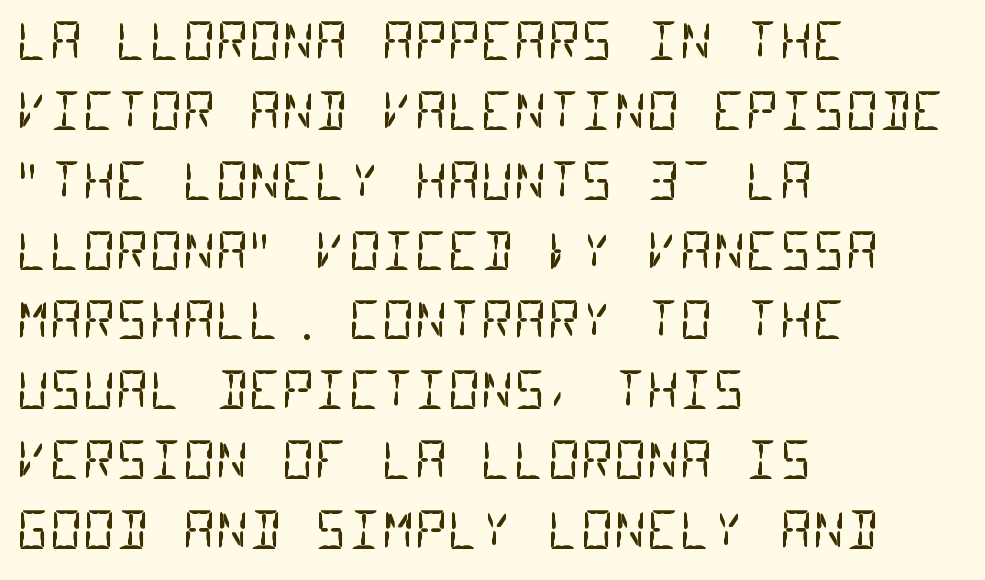
The image shows 51 px regular-weight, condensed sans-serif type, monospaced; set left-aligned, normal line spacing (1.37x), normal letter spacing, not underlined; low stroke contrast and a large x-height.
